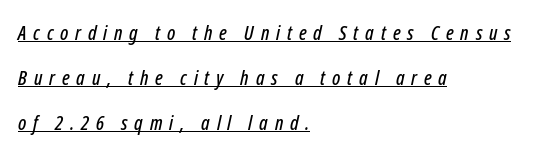
The lines are quadded left. A rule runs beneath these lines of type. Notice the wide empty band between every row — that's loose leading. Italic: yes, the glyphs are oblique. Short note: letters widely spaced.
